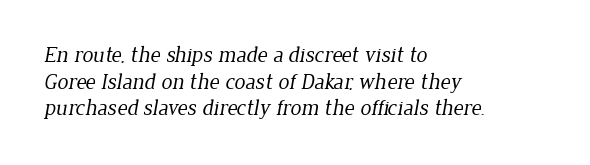
Q: Is the text bold? A: No.
Q: Is the text underlined? A: No.
Q: How is the paragraph aligned? A: Left-aligned.
Q: Is the spacing between letters normal or unusually wide? A: Normal.
